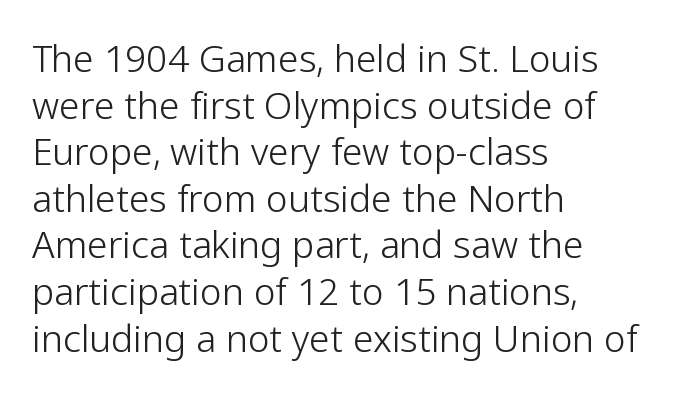
Q: Is the text bold? A: No.
Q: Is the text italic (slanted)? A: No, it is upright.
Q: Is the typeface a serif or a sans-serif typeface? A: Sans-serif.
Q: Is the text underlined? A: No.
Q: How is the paragraph aligned? A: Left-aligned.
Q: Is the spacing between letters normal or unusually wide? A: Normal.
Q: Is the spacing between lines tight, normal or loose? A: Normal.
Q: Width (condensed, normal, or wide)? A: Normal.
Q: Stroke contrast? A: Low.
Q: x-height? A: Medium.
Q: Monospaced? A: No.
